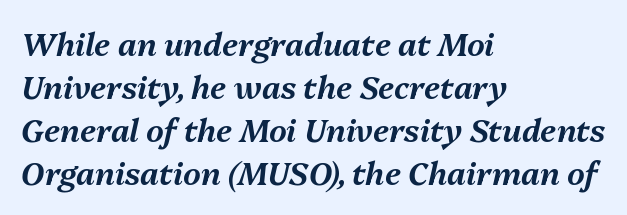
The text block is weighted toward the left margin, trailing off unevenly rightward. Italic? Definitely — the glyphs are oblique. The passage shown is not underscored anywhere. The rendering uses a moderate line-height, typical for paragraphs.
